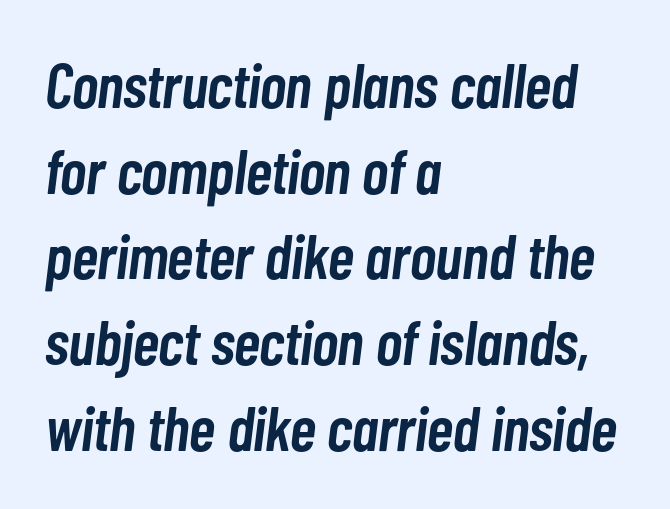
Q: Is the text bold? A: Semi-bold.
Q: Is the text italic (slanted)? A: Yes, it leans right by about 7 degrees.
Q: Is the text underlined? A: No.
Q: How is the paragraph aligned? A: Left-aligned.
Q: Is the spacing between letters normal or unusually wide? A: Normal.
Q: Is the spacing between lines tight, normal or loose? A: Normal.
Q: Width (condensed, normal, or wide)? A: Condensed.
Q: Stroke contrast? A: Low.
Q: x-height? A: Medium.
Q: Monospaced? A: No.
